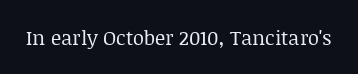
Posture: upright roman. Short note: letters normally spaced. The weight would be labelled regular, book, light, or lighter still. Lines of text with bare space underneath.
